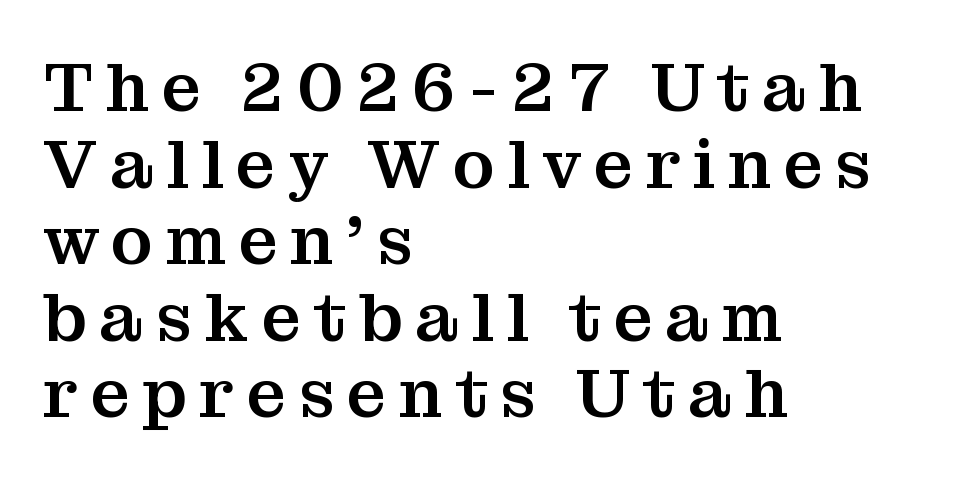
The image shows 69 px serif type, upright; set left-aligned, tight line spacing (1.11x), not underlined; medium stroke contrast and a medium x-height.
